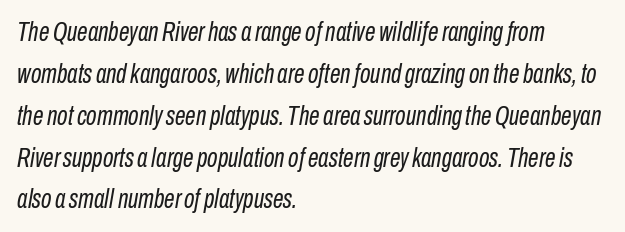
The image shows 27 px text type, italic (leaning right); set left-aligned, normal line spacing (1.55x), normal letter spacing, not underlined.
